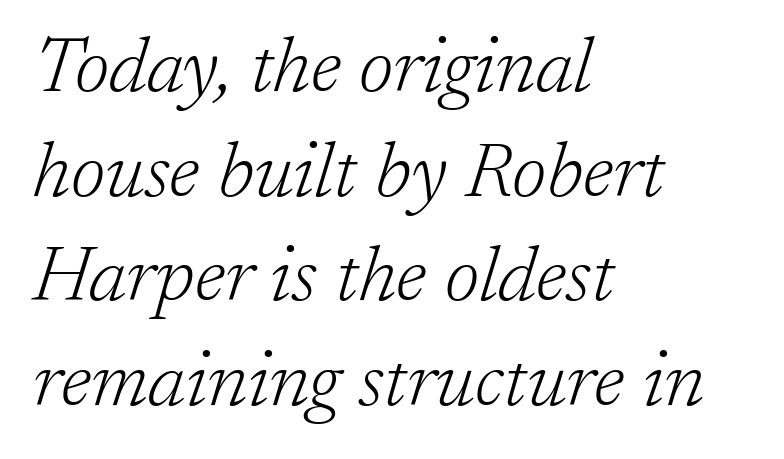
Check under the words: just untouched page. The passage shown stacks its lines at a standard gap. Font category for this specimen: serif. You could not count columns in this text — the font is proportionally spaced. Each word holds together tightly as a unit, with standard inter-letter gaps.
